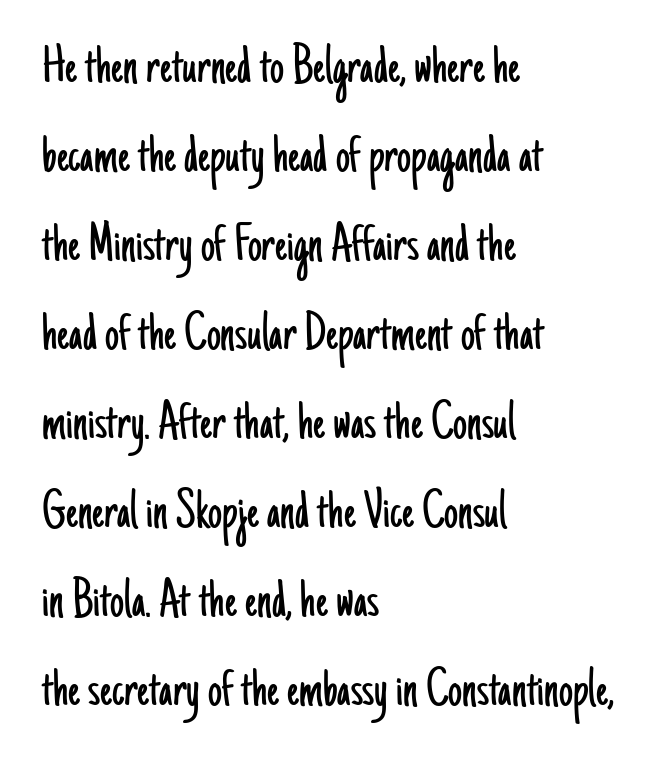
The image shows 56 px light, condensed sans-serif type, upright; set left-aligned, normal line spacing (1.59x), normal letter spacing, not underlined; low stroke contrast and a small x-height.
